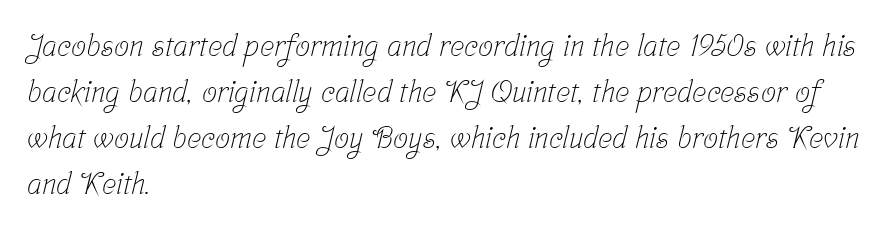
{"serif": "yes", "bold": "no", "weight": "light", "width": "condensed", "stroke_contrast": "low", "x_height": "medium", "monospaced": "no", "underline": "no", "align": "left", "line_spacing": "normal", "line_spacing_ratio": 1.53, "letter_spacing": "normal", "letter_spacing_em": 0.0, "glyph_px": 30}
